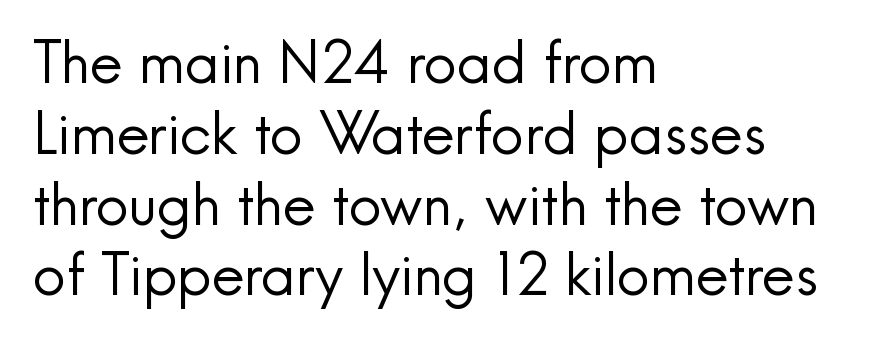
Weight: not bold — regular or lighter. The gap between lines stays unmarked. Leftover space on each line is placed entirely after the last word. You could call the tracking neutral — neither tight nor loose. Spacing verdict: proportional, widths tailored to each character. Nope, no serifs anywhere on these letters.
